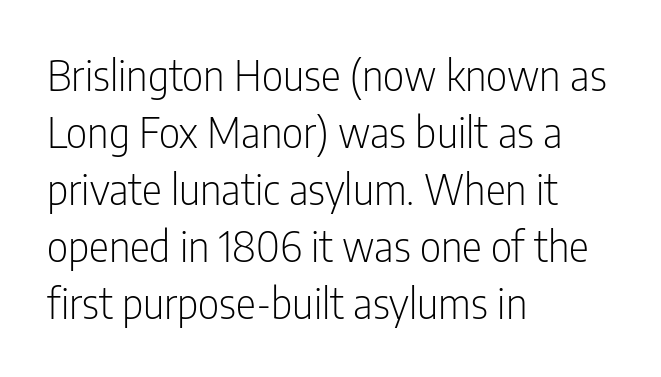
Q: Is the text bold? A: No.
Q: Is the text italic (slanted)? A: No, it is upright.
Q: Is the typeface a serif or a sans-serif typeface? A: Sans-serif.
Q: Is the text underlined? A: No.
Q: How is the paragraph aligned? A: Left-aligned.
Q: Is the spacing between letters normal or unusually wide? A: Normal.
Q: Is the spacing between lines tight, normal or loose? A: Normal.
Q: Width (condensed, normal, or wide)? A: Condensed.
Q: Stroke contrast? A: Low.
Q: x-height? A: Medium.
Q: Monospaced? A: No.
